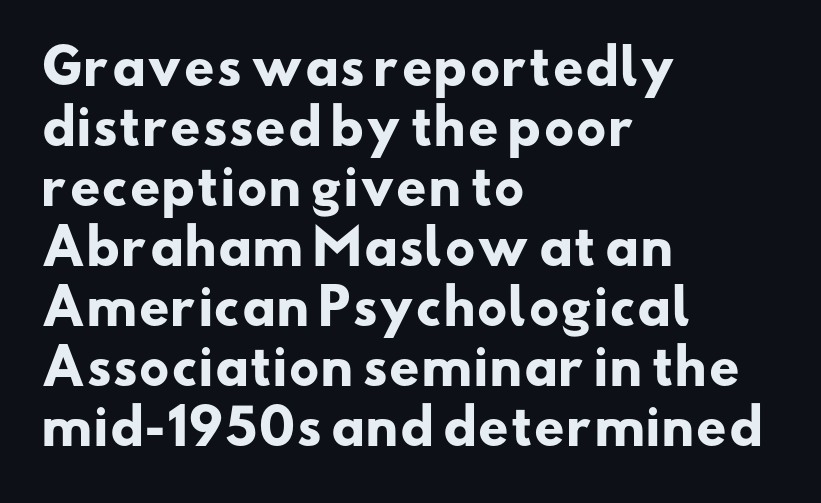
{"serif": "no", "bold": "yes", "weight": "heavy", "width": "wide", "stroke_contrast": "low", "x_height": "small", "monospaced": "no", "underline": "no", "align": "left", "line_spacing": "normal", "line_spacing_ratio": 1.25, "letter_spacing": "normal", "letter_spacing_em": 0.0, "glyph_px": 48}
